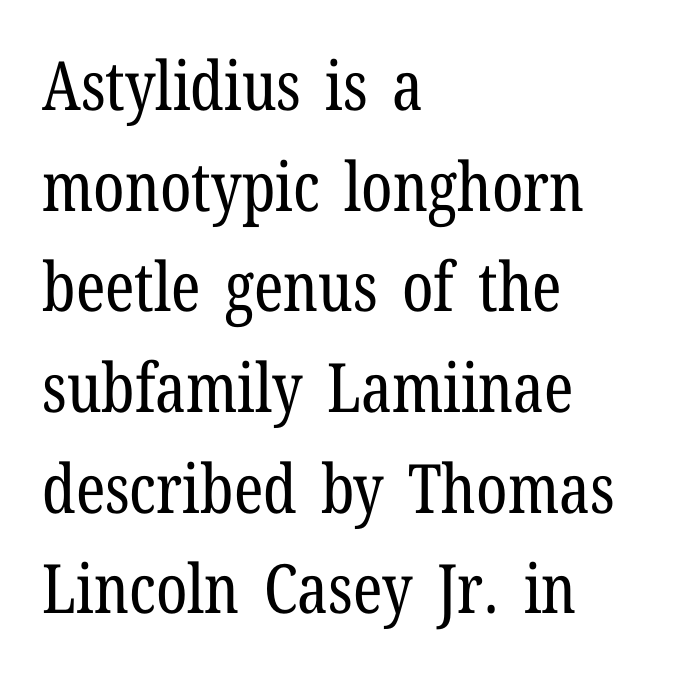
The image shows 68 px regular-weight, condensed serif type, upright; set left-aligned, normal line spacing (1.48x), normal letter spacing, not underlined; low stroke contrast and a medium x-height.
